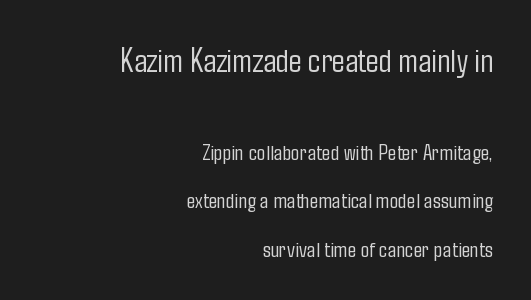
{"serif": "no", "italic": "no", "bold": "no", "weight": "light", "width": "condensed", "stroke_contrast": "low", "x_height": "medium", "monospaced": "no", "underline": "no", "align": "right", "line_spacing": "loose", "line_spacing_ratio": 2.11, "letter_spacing": "normal", "letter_spacing_em": 0.0, "larger_block": "first", "size_ratio": 1.48, "glyph_px": 34}
